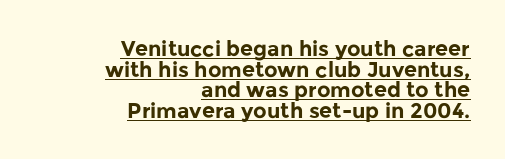
The image shows 21 px bold type, upright; set right-aligned, tight line spacing (0.98x), normal letter spacing, underlined.
